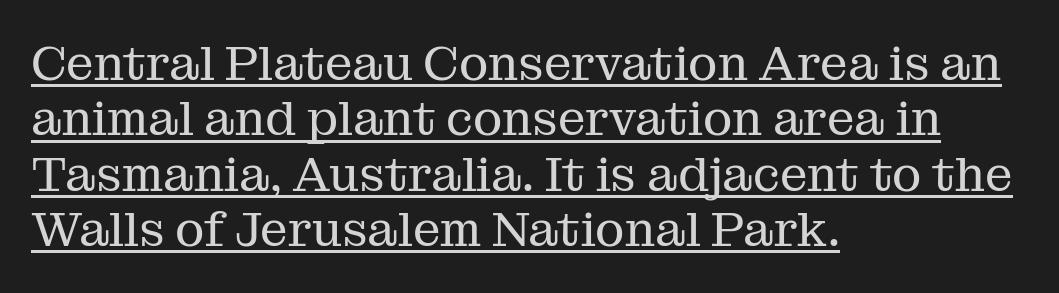
Q: Is the text bold? A: No.
Q: Is the text italic (slanted)? A: No, it is upright.
Q: Is the typeface a serif or a sans-serif typeface? A: Serif.
Q: Is the text underlined? A: Yes.
Q: How is the paragraph aligned? A: Left-aligned.
Q: Is the spacing between letters normal or unusually wide? A: Normal.
Q: Is the spacing between lines tight, normal or loose? A: Tight.
Q: Width (condensed, normal, or wide)? A: Normal.
Q: Stroke contrast? A: Medium.
Q: x-height? A: Medium.
Q: Monospaced? A: No.
